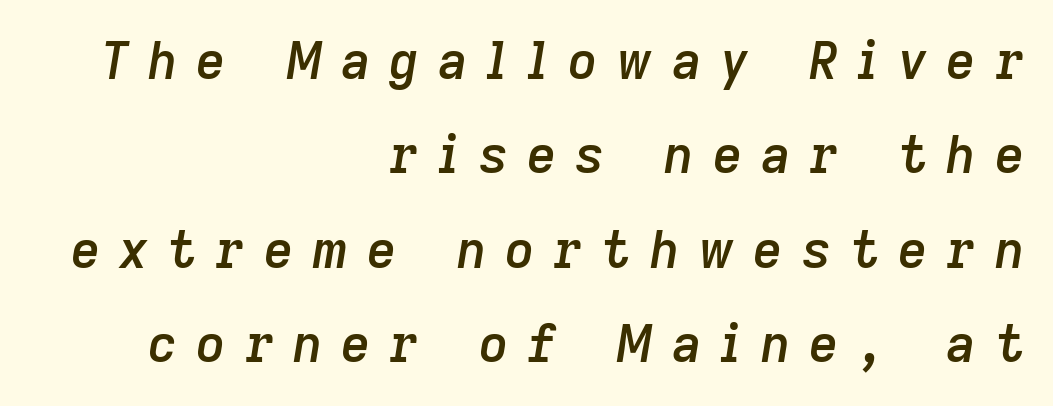
The text carries the slant typical of an italic or oblique font. The glyphs have the mass of a demibold cut, below bold. The rendering uses natural spacing where letterforms have individual widths. The space directly below the letters is spotless. Each line ends at the same right margin while the left side varies. Spacing between characters has been opened up far beyond the box default.
